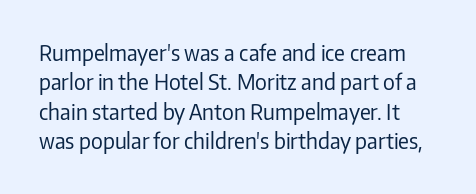
The image shows 21 px text type, upright; set normal line spacing (1.4x), normal letter spacing, not underlined.
